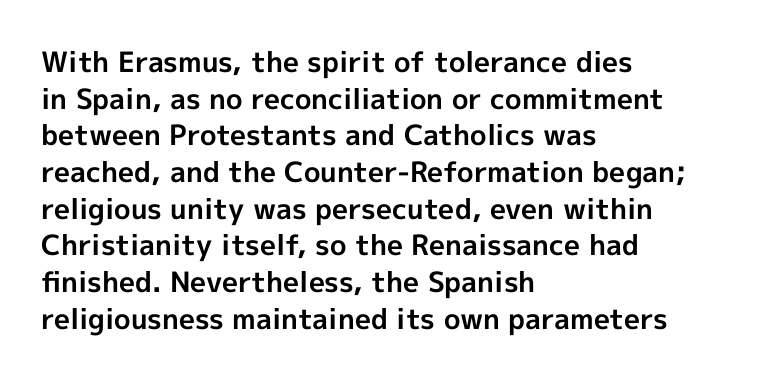
The image shows 28 px bold sans-serif type, upright; set left-aligned, normal line spacing (1.31x), normal letter spacing, not underlined; a medium x-height.
